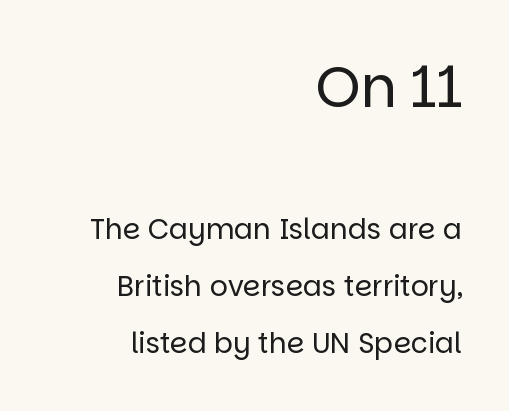
You could not count columns in this text — the font is proportionally spaced. Top chunk: large. Bottom chunk: small. The lettering holds an erect, upright posture throughout. The typeface has the unassuming heft of standard copy or less.
